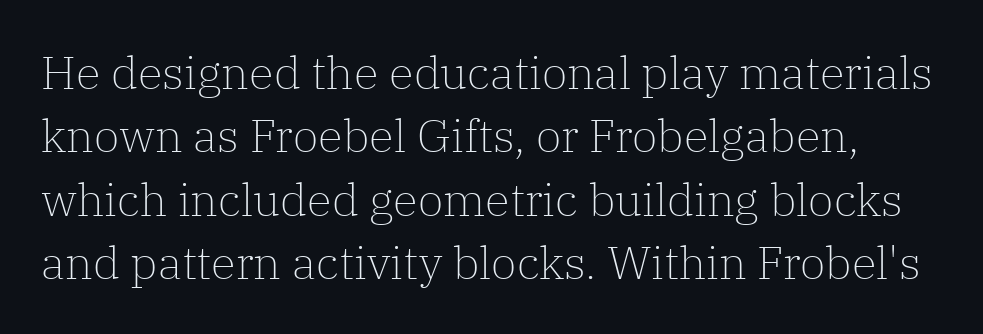
{"serif": "yes", "italic": "no", "bold": "no", "weight": "light", "width": "normal", "stroke_contrast": "low", "x_height": "medium", "monospaced": "no", "underline": "no", "line_spacing": "normal", "line_spacing_ratio": 1.38, "letter_spacing": "normal", "letter_spacing_em": 0.0, "glyph_px": 46}
